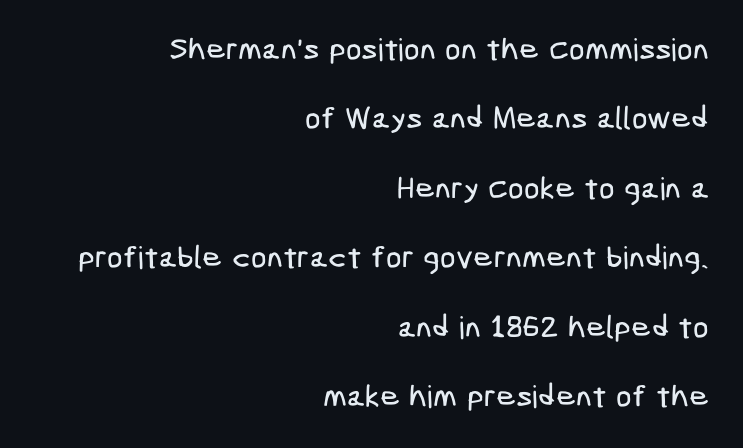
Q: Is the typeface a serif or a sans-serif typeface? A: Sans-serif.
Q: Is the text underlined? A: No.
Q: How is the paragraph aligned? A: Right-aligned.
Q: Is the spacing between letters normal or unusually wide? A: Normal.
Q: Is the spacing between lines tight, normal or loose? A: Loose.
Q: Width (condensed, normal, or wide)? A: Condensed.
Q: Stroke contrast? A: Low.
Q: x-height? A: Medium.
